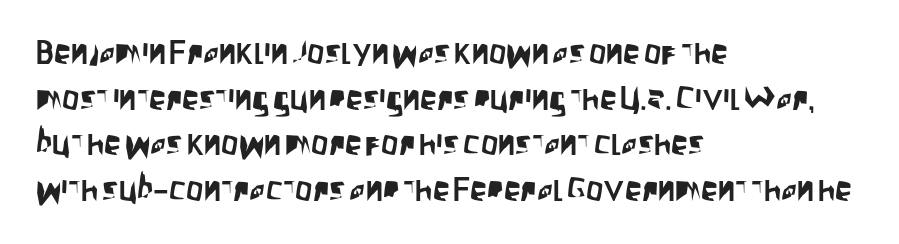
The image shows 34 px condensed sans-serif type, upright; set left-aligned, normal line spacing (1.34x), normal letter spacing, not underlined; low stroke contrast and a large x-height.
